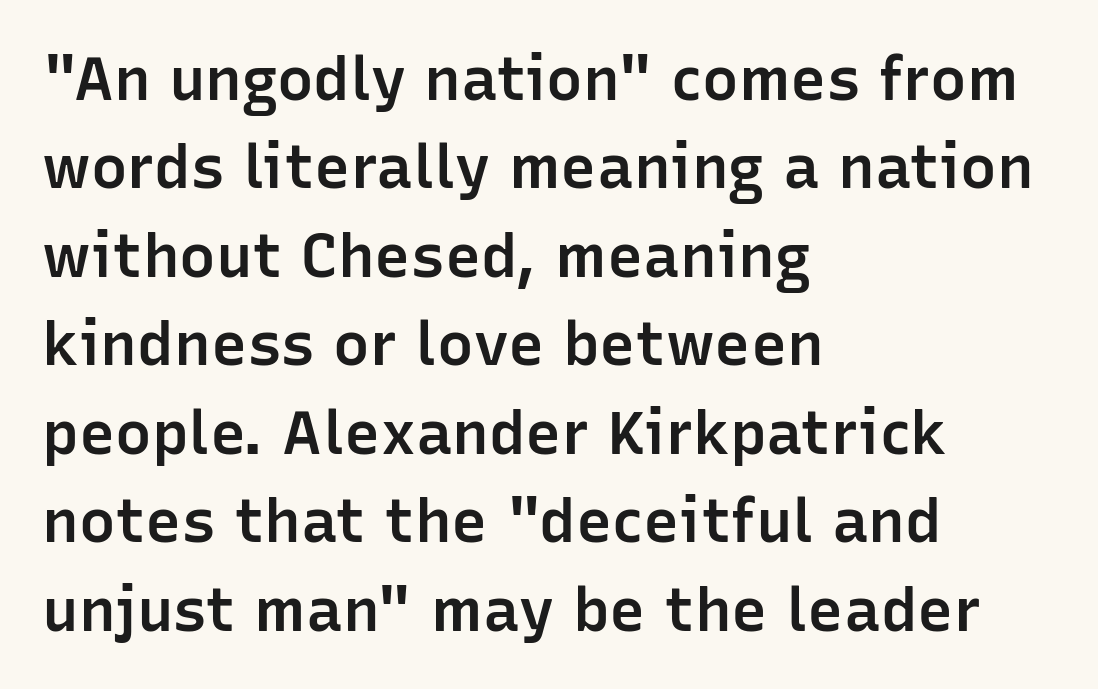
The image shows 61 px semibold sans-serif type, upright; set left-aligned, normal line spacing (1.45x), normal letter spacing, not underlined; low stroke contrast and a medium x-height.
